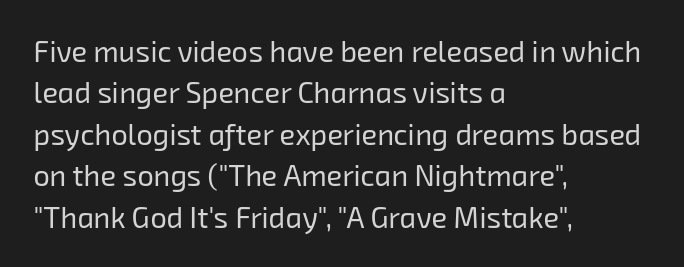
The image shows 29 px regular-weight sans-serif type; set left-aligned, normal line spacing (1.43x), normal letter spacing, not underlined; low stroke contrast and a medium x-height.
